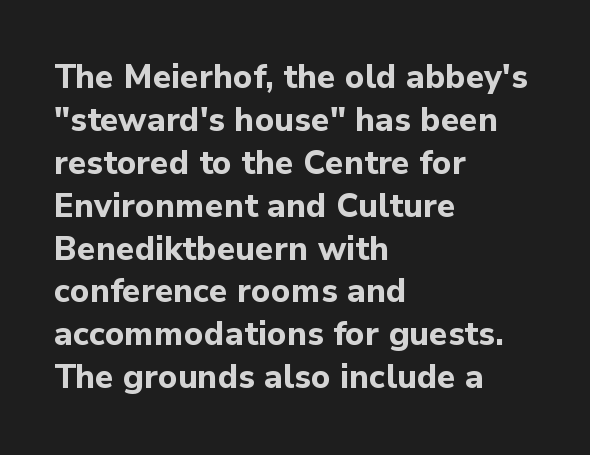
Q: Is the text bold? A: Yes.
Q: Is the text italic (slanted)? A: No, it is upright.
Q: Is the typeface a serif or a sans-serif typeface? A: Sans-serif.
Q: Is the text underlined? A: No.
Q: How is the paragraph aligned? A: Left-aligned.
Q: Is the spacing between letters normal or unusually wide? A: Normal.
Q: Is the spacing between lines tight, normal or loose? A: Normal.
Q: Width (condensed, normal, or wide)? A: Normal.
Q: Stroke contrast? A: Low.
Q: x-height? A: Medium.
Q: Monospaced? A: No.
